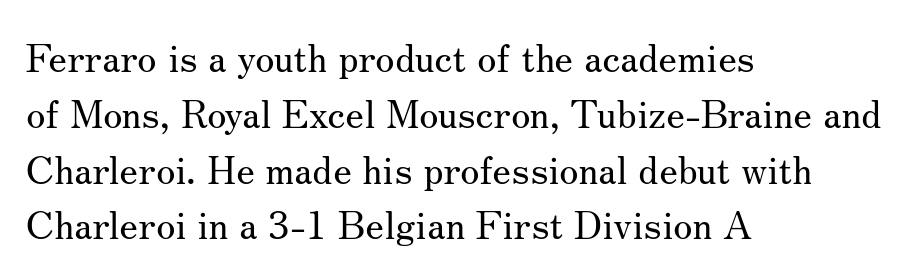
The rag falls on the right side of this text block. I'd call this a serif setting — the letters wear small feet. Quick note: underline off. Proportional: the letters do not fall into vertical columns.
